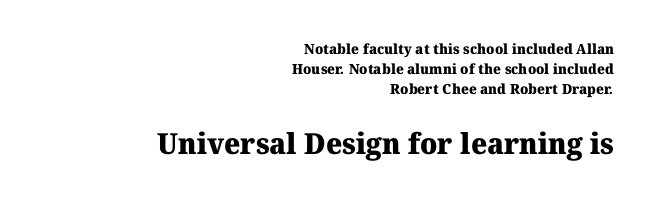
The specimen omits any rule beneath the text block's lines. Caption: upper text group reduced, lower text group enlarged. Observe the ordinary spacing: letters are neighbours, not strangers. The paragraph shown leans on its right margin. The rows are spaced the way most documents space them.
